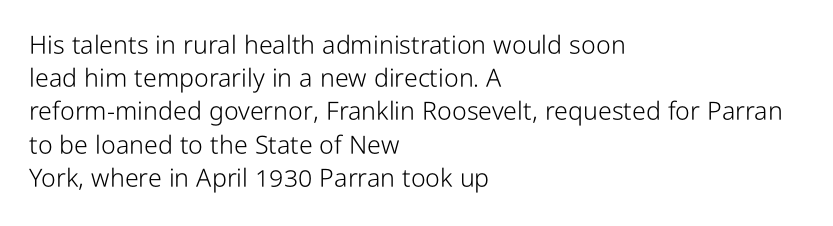
The image shows 25 px text type, upright; set left-aligned, normal line spacing (1.33x), normal letter spacing, not underlined.
